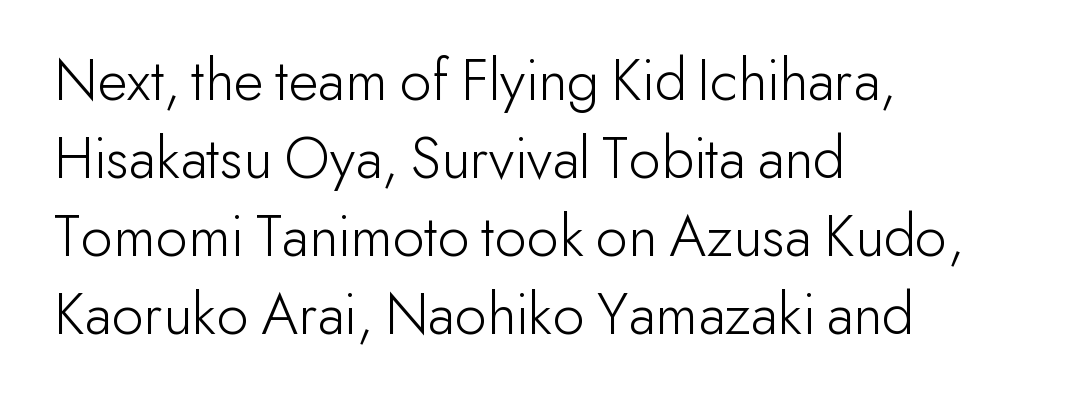
The image shows 62 px light sans-serif type, upright; set left-aligned, normal line spacing (1.26x), normal letter spacing, not underlined; low stroke contrast and a small x-height.
